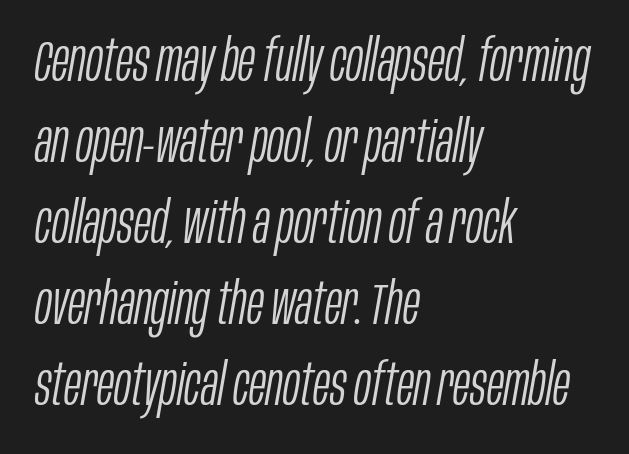
Alignment: flush left. Descenders are the only things crossing below the line. The letters advance in unequal steps, a hallmark of proportional type. Yep, that's italic — everything's leaning.
